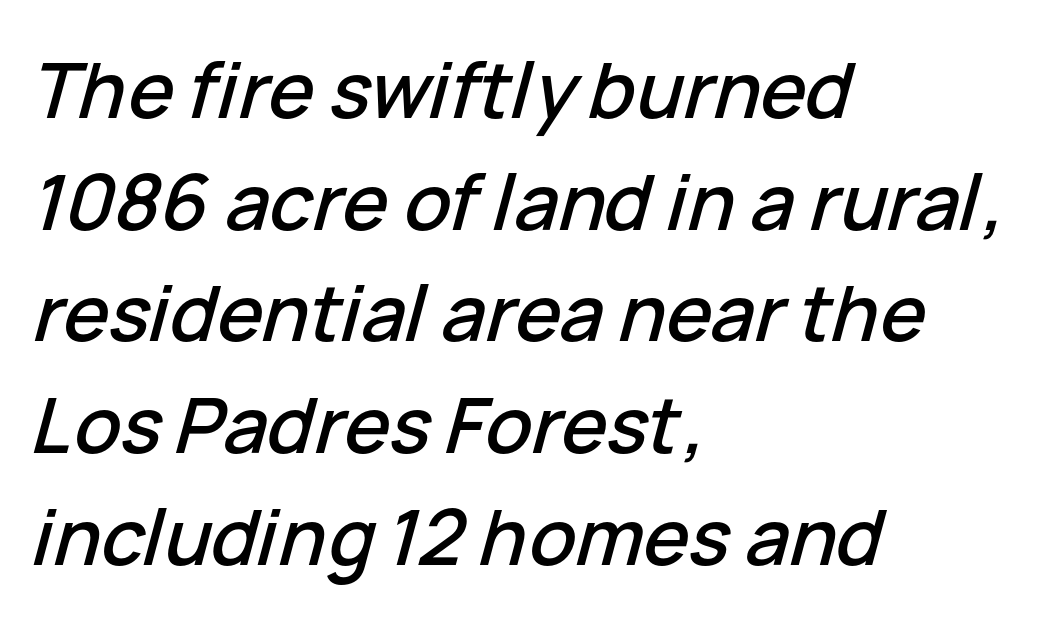
{"italic": "yes", "lean": "right", "slant_degrees": 15, "width": "normal", "stroke_contrast": "low", "x_height": "medium", "monospaced": "no", "underline": "no", "align": "left", "line_spacing": "normal", "line_spacing_ratio": 1.45, "letter_spacing": "normal", "letter_spacing_em": 0.0, "glyph_px": 77}
